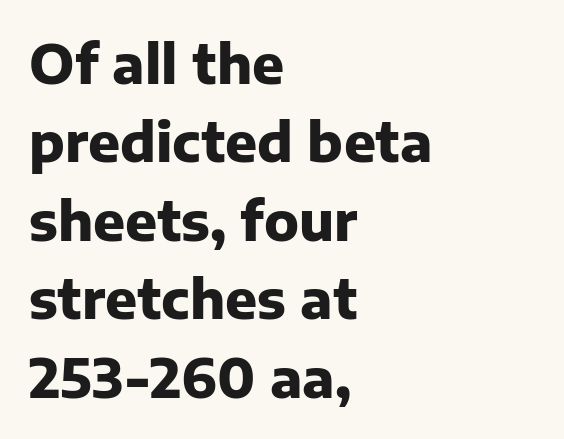
The tracking reads as untouched default to a designer's eye. Is the block centered? No — it sits flush against the left margin. In terms of weight, the rendering is a true, heavy bold. The foot of each line stays bare and open. The font's upright variant was chosen for this text. The letters carry no serifs — their stems end cleanly without finishing strokes.
